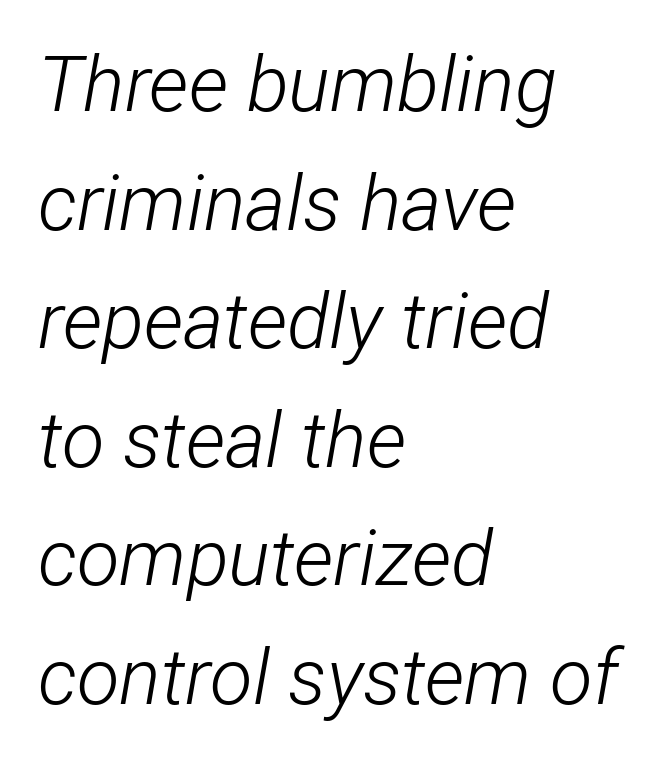
Horizontally, the lines are justified to the leading edge only. If you drew a line through each stem, it would be angled. The cut favours lightness, reaching ordinary text weight at its darkest. Quick note: interline space is typical.
